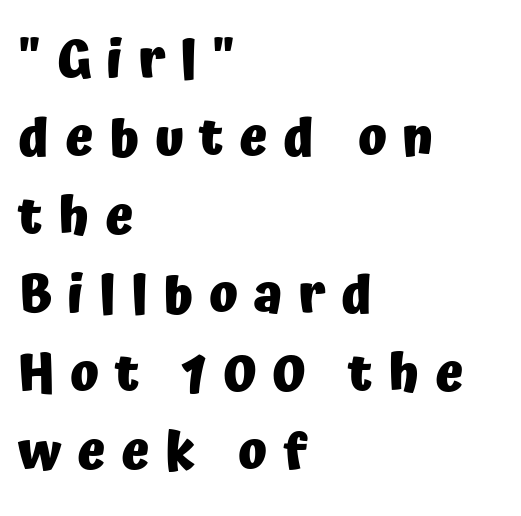
Q: Is the text bold? A: Yes.
Q: Is the text italic (slanted)? A: No, it is upright.
Q: Is the typeface a serif or a sans-serif typeface? A: Sans-serif.
Q: Is the text underlined? A: No.
Q: How is the paragraph aligned? A: Left-aligned.
Q: Is the spacing between letters normal or unusually wide? A: Unusually wide.
Q: Is the spacing between lines tight, normal or loose? A: Normal.
Q: Width (condensed, normal, or wide)? A: Normal.
Q: Stroke contrast? A: Low.
Q: x-height? A: Medium.
Q: Monospaced? A: No.
